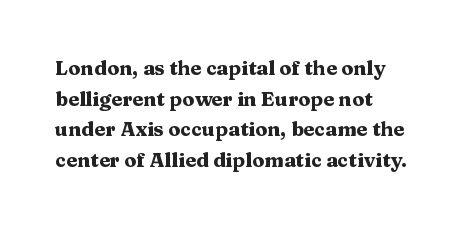
Q: Is the text bold? A: Yes.
Q: Is the text italic (slanted)? A: No, it is upright.
Q: Is the text underlined? A: No.
Q: How is the paragraph aligned? A: Left-aligned.
Q: Is the spacing between letters normal or unusually wide? A: Normal.
Q: Is the spacing between lines tight, normal or loose? A: Normal.
